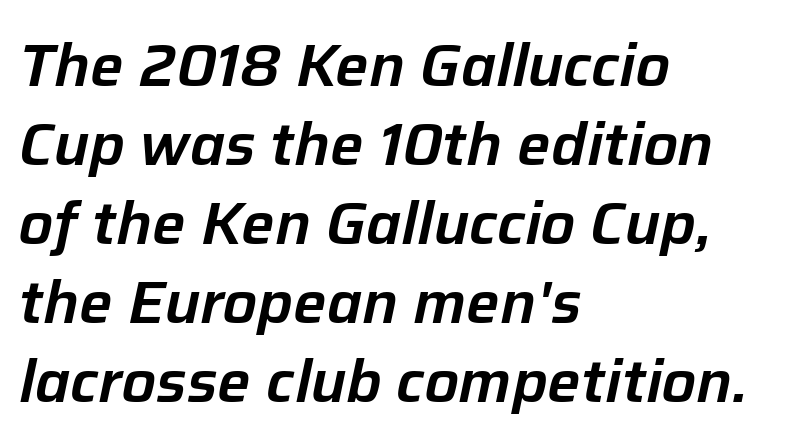
Q: Is the text italic (slanted)? A: Yes, it leans right by about 12 degrees.
Q: Is the text underlined? A: No.
Q: How is the paragraph aligned? A: Left-aligned.
Q: Is the spacing between letters normal or unusually wide? A: Normal.
Q: Is the spacing between lines tight, normal or loose? A: Normal.
Q: Width (condensed, normal, or wide)? A: Normal.
Q: Stroke contrast? A: Low.
Q: x-height? A: Medium.
Q: Monospaced? A: No.
